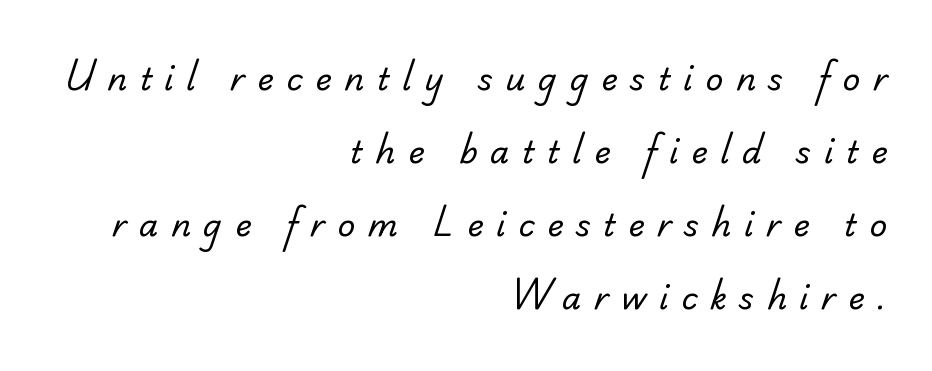
{"serif": "yes", "bold": "no", "weight": "regular", "width": "normal", "stroke_contrast": "low", "x_height": "small", "monospaced": "no", "underline": "no", "align": "right", "line_spacing": "loose", "line_spacing_ratio": 2.36, "letter_spacing": "wide", "letter_spacing_em": 0.41, "glyph_px": 31}
